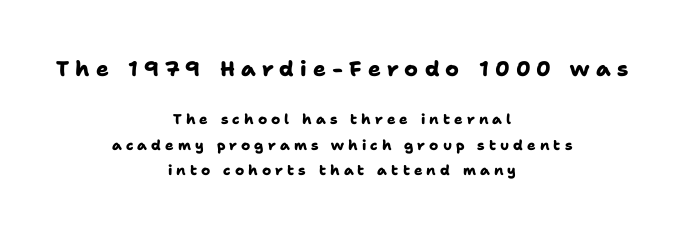
Beneath every word, the page is bare. The composition opens big and finishes small. These lines stack symmetrically, like a column narrowing and widening about its center. The type is letterspaced generously, with wide tracking. How heavy is the stroke? Heavy — this is a bold.
